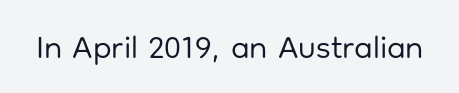
Q: Is the text bold? A: No.
Q: Is the text italic (slanted)? A: No, it is upright.
Q: Is the typeface a serif or a sans-serif typeface? A: Sans-serif.
Q: Is the text underlined? A: No.
Q: Is the spacing between letters normal or unusually wide? A: Normal.
Q: Width (condensed, normal, or wide)? A: Normal.
Q: Stroke contrast? A: Low.
Q: x-height? A: Medium.
Q: Monospaced? A: No.
